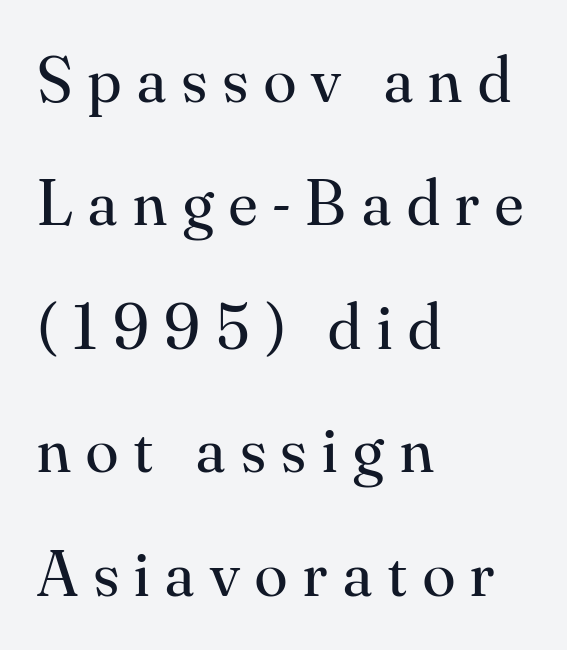
The passage shown is not underscored anywhere. The tracking reads as deliberately expanded to a designer's eye. Note the varied advance widths — an 'i' is clearly narrower than an 'm'. Letterform terminals end in serifs throughout the passage.
